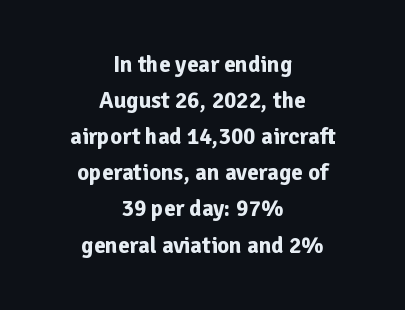
{"italic": "no", "bold": "yes", "underline": "no", "align": "center", "line_spacing": "normal", "line_spacing_ratio": 1.57, "letter_spacing": "normal", "letter_spacing_em": 0.0, "glyph_px": 23}
